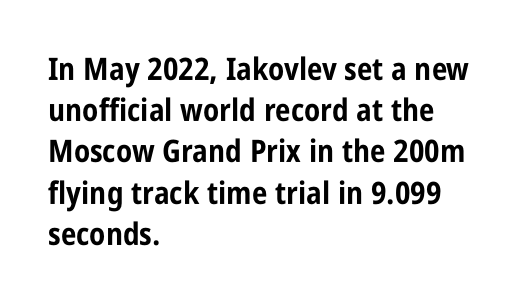
The image shows 31 px bold, condensed sans-serif type, upright; set left-aligned, normal line spacing (1.33x), normal letter spacing, not underlined; low stroke contrast and a large x-height.
